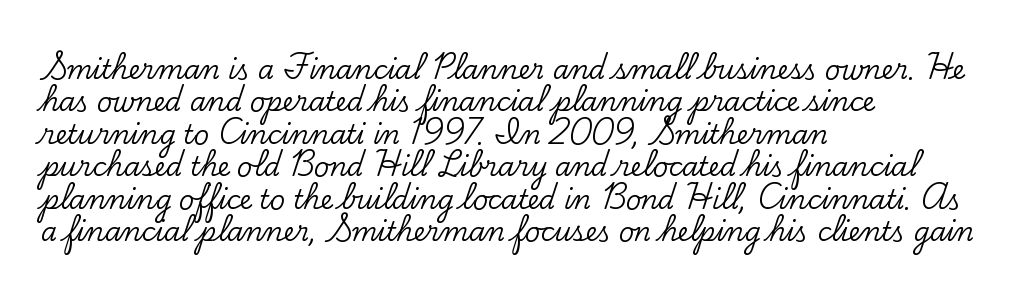
Q: Is the text italic (slanted)? A: Yes.
Q: Is the text underlined? A: No.
Q: How is the paragraph aligned? A: Left-aligned.
Q: Is the spacing between letters normal or unusually wide? A: Normal.
Q: Is the spacing between lines tight, normal or loose? A: Normal.
